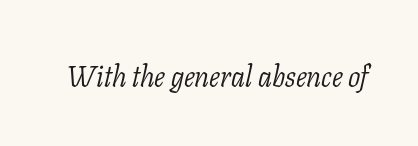
Unbolded letterforms with no extra heft. Proportional: the letters do not fall into vertical columns. This is oblique type, the kind used for emphasis or titles. Letters rest on an invisible, unmarked baseline. Letter spacing: default.
